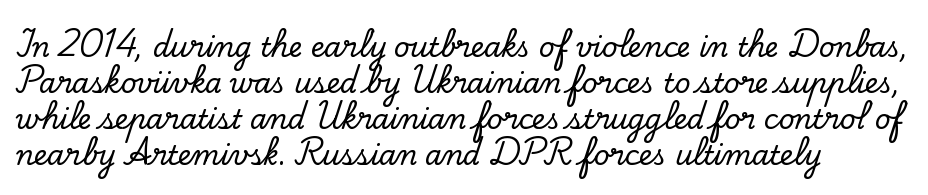
The image shows 27 px text type; set left-aligned, normal line spacing (1.33x), normal letter spacing, not underlined.
